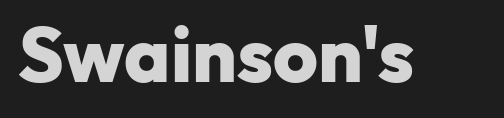
Q: Is the text bold? A: Yes.
Q: Is the text italic (slanted)? A: No, it is upright.
Q: Is the typeface a serif or a sans-serif typeface? A: Sans-serif.
Q: Is the text underlined? A: No.
Q: Is the spacing between letters normal or unusually wide? A: Normal.
Q: Width (condensed, normal, or wide)? A: Normal.
Q: Stroke contrast? A: Low.
Q: x-height? A: Medium.
Q: Monospaced? A: No.
